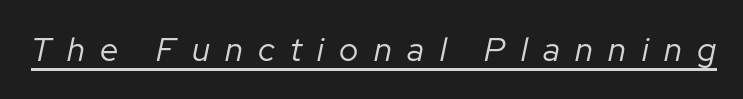
{"italic": "yes", "lean": "right", "slant_degrees": 12, "bold": "no", "weight": "regular", "width": "normal", "stroke_contrast": "low", "x_height": "medium", "monospaced": "no", "underline": "yes", "letter_spacing": "wide", "letter_spacing_em": 0.47, "glyph_px": 33}
